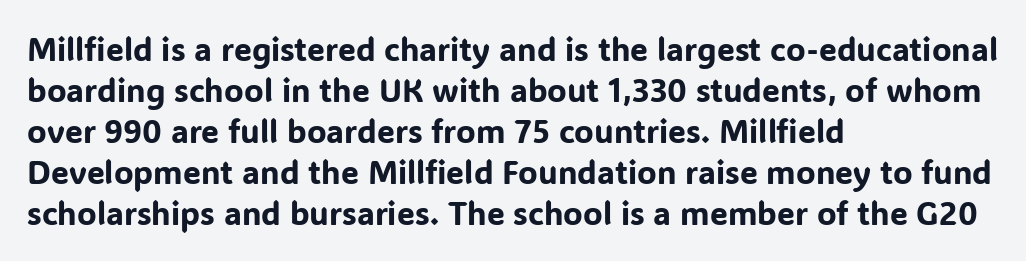
The image shows 32 px sans-serif type, upright; set left-aligned, normal line spacing (1.28x), normal letter spacing, not underlined; low stroke contrast and a medium x-height.
